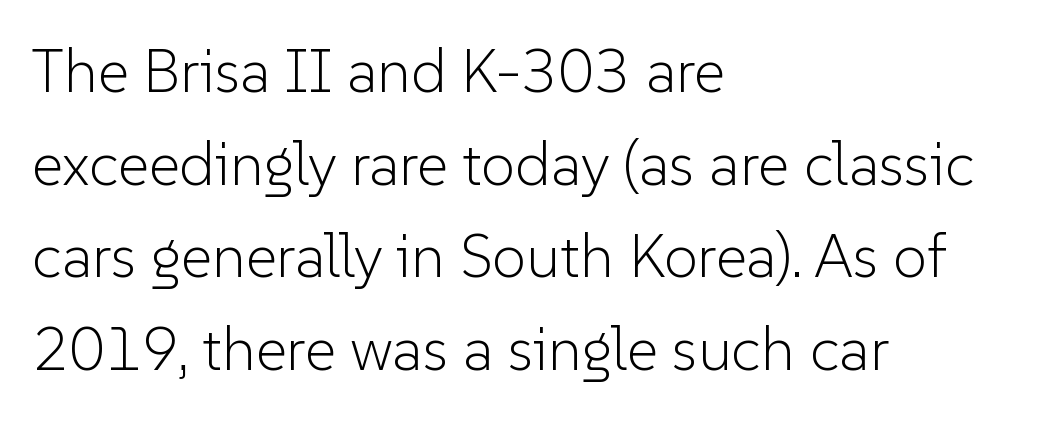
Regarding leading, the lines here are spaced in the standard way. Words appear dense and cohesive because spacing is normal. Note: no serifs on the glyphs. Posture: straight, roman, zero tilt.
